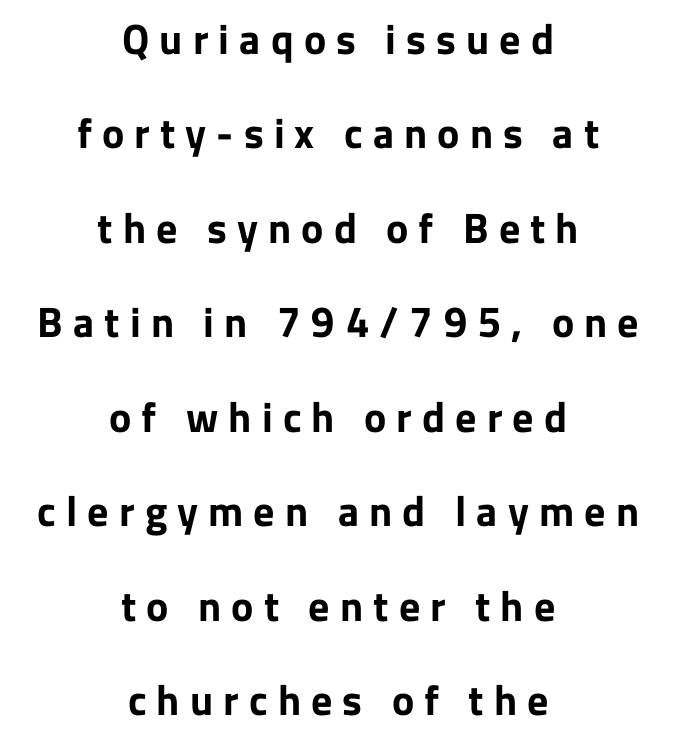
The image shows 42 px bold sans-serif type, upright; set centered, loose line spacing (2.25x), unusually wide letter spacing (+0.24 em), not underlined; low stroke contrast and a medium x-height.
